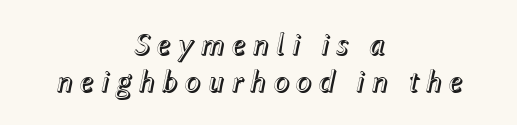
These lines are centered, leaving both edges ragged. These lines are rendered in a variable-pitch font. No word sits above an underline. Yep, that's italic — everything's leaning.
